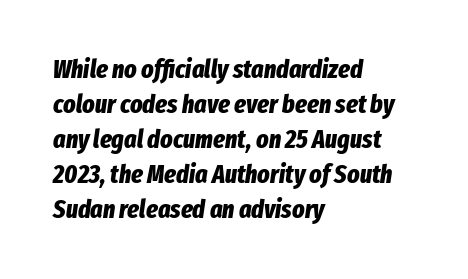
{"italic": "yes", "lean": "right", "slant_degrees": 8, "bold": "yes", "underline": "no", "align": "left", "line_spacing": "normal", "line_spacing_ratio": 1.35, "letter_spacing": "normal", "letter_spacing_em": 0.0, "glyph_px": 26}
